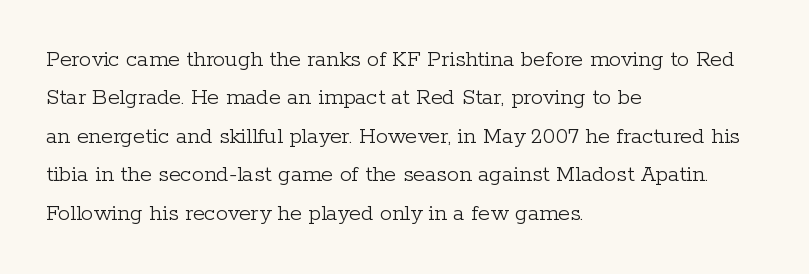
{"italic": "no", "bold": "no", "underline": "no", "align": "left", "line_spacing": "normal", "line_spacing_ratio": 1.6, "letter_spacing": "normal", "letter_spacing_em": 0.0, "glyph_px": 24}
